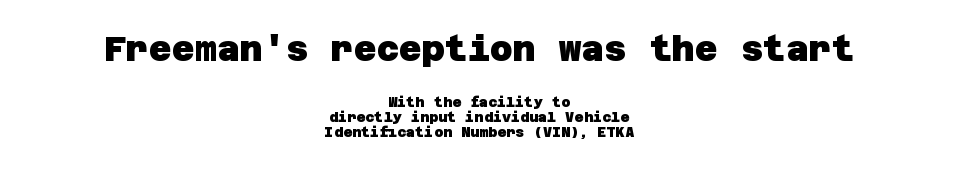
The image shows 35 px heavy sans-serif type; set centered, tight line spacing (1.07x), normal letter spacing, not underlined; the first (top) block is 2.5x larger; low stroke contrast and a large x-height.
